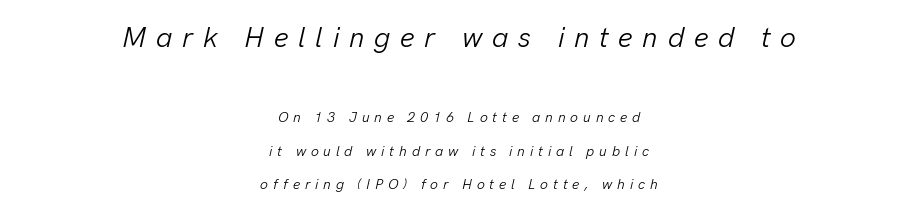
Q: Is the text bold? A: No.
Q: Is the text italic (slanted)? A: Yes, it leans right by about 13 degrees.
Q: Is the text underlined? A: No.
Q: How is the paragraph aligned? A: Centered.
Q: Is the spacing between letters normal or unusually wide? A: Unusually wide.
Q: Is the spacing between lines tight, normal or loose? A: Loose.
Q: Which block of text is set in a larger size, the first (top) or the second (bottom)? A: The first (top) one.
Q: Width (condensed, normal, or wide)? A: Normal.
Q: Stroke contrast? A: Low.
Q: x-height? A: Medium.
Q: Monospaced? A: No.
